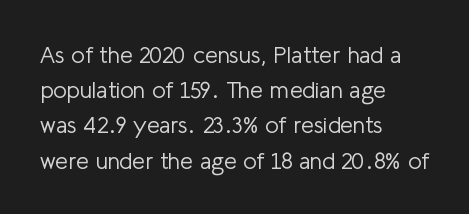
Q: Is the text bold? A: No.
Q: Is the text italic (slanted)? A: No, it is upright.
Q: Is the text underlined? A: No.
Q: How is the paragraph aligned? A: Left-aligned.
Q: Is the spacing between letters normal or unusually wide? A: Normal.
Q: Is the spacing between lines tight, normal or loose? A: Normal.
